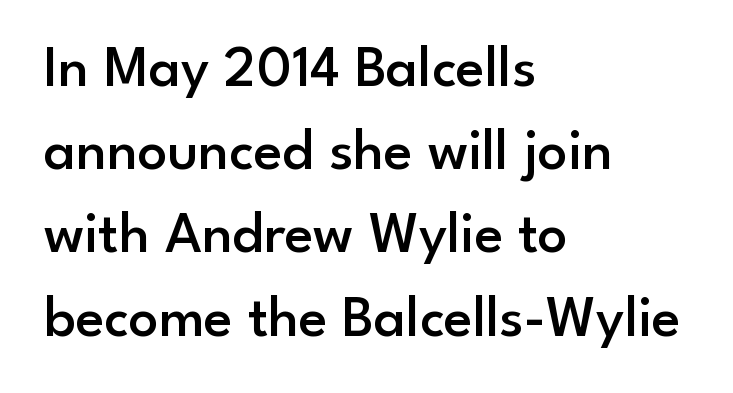
The image shows 59 px semibold sans-serif type, upright; set left-aligned, normal line spacing (1.41x), normal letter spacing, not underlined; low stroke contrast and a small x-height.
